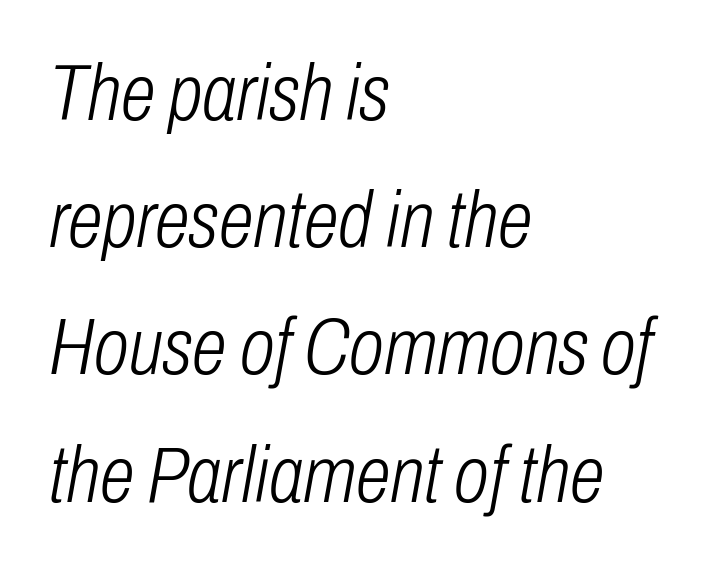
{"italic": "yes", "lean": "right", "slant_degrees": 10, "bold": "no", "weight": "light", "width": "condensed", "stroke_contrast": "low", "x_height": "medium", "monospaced": "no", "underline": "no", "align": "left", "line_spacing": "normal", "line_spacing_ratio": 1.59, "letter_spacing": "normal", "letter_spacing_em": 0.0, "glyph_px": 80}
